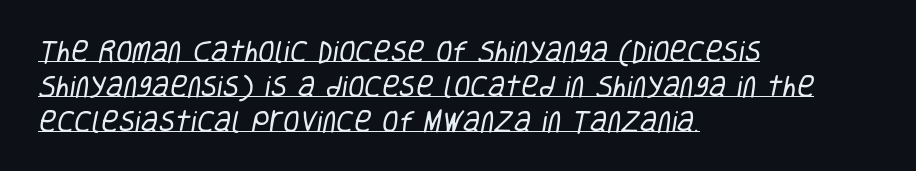
{"bold": "no", "underline": "yes", "align": "left", "line_spacing": "normal", "line_spacing_ratio": 1.45, "letter_spacing": "normal", "letter_spacing_em": 0.0, "glyph_px": 24}
